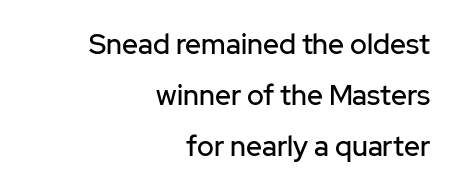
The image shows 28 px sans-serif type, upright; set right-aligned, line spacing 1.82x, normal letter spacing, not underlined; low stroke contrast and a medium x-height.
